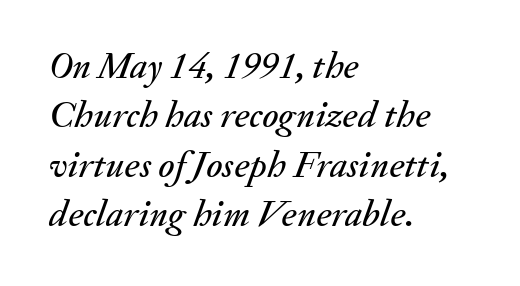
Q: Is the text italic (slanted)? A: Yes, it leans right by about 20 degrees.
Q: Is the text underlined? A: No.
Q: How is the paragraph aligned? A: Left-aligned.
Q: Is the spacing between letters normal or unusually wide? A: Normal.
Q: Is the spacing between lines tight, normal or loose? A: Normal.
Q: Width (condensed, normal, or wide)? A: Normal.
Q: Stroke contrast? A: Medium.
Q: x-height? A: Small.
Q: Monospaced? A: No.
